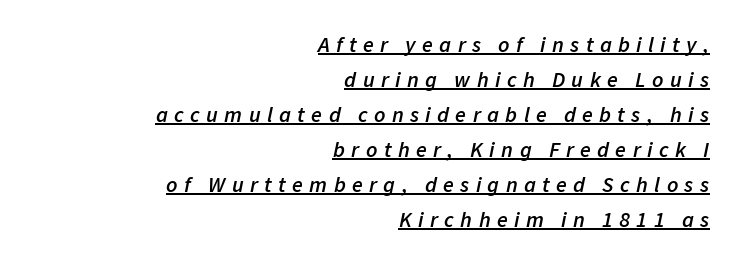
Q: Is the text bold? A: Semi-bold.
Q: Is the text italic (slanted)? A: Yes, it leans right by about 11 degrees.
Q: Is the text underlined? A: Yes.
Q: How is the paragraph aligned? A: Right-aligned.
Q: Is the spacing between letters normal or unusually wide? A: Unusually wide.
Q: Is the spacing between lines tight, normal or loose? A: Normal.
